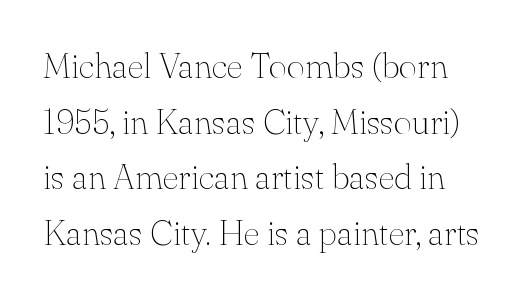
The image shows 35 px thin serif type, upright; set normal line spacing (1.59x), normal letter spacing, not underlined; medium stroke contrast and a small x-height.
